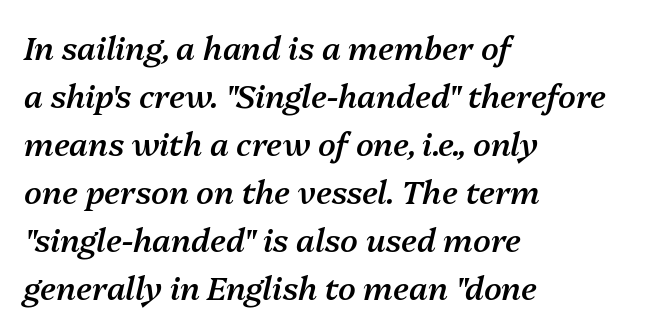
Visually the block forms a straight wall on the left and a jagged coastline on the right. Does the weight exceed regular? Yes, but only to semibold. The strip under each line holds only bare page. Look at the tracking — it's just the regular setting, nothing added. Compared with typical paragraphs, the rows here are spaced about the same.
